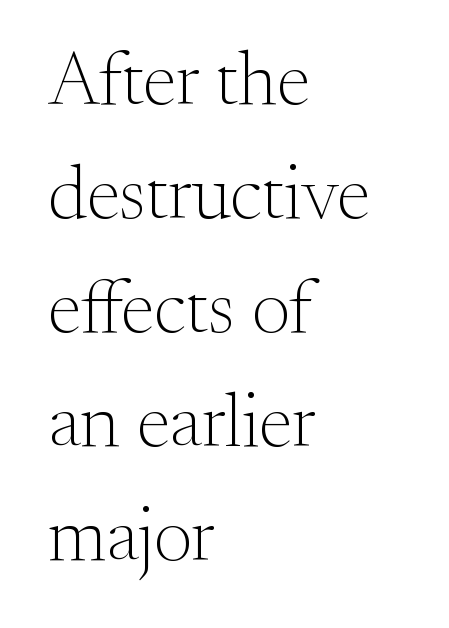
The passage shown is typed in a proportional face where columns would drift. A typesetter would mark this as roman, not italic. The string is rendered with underlining switched off. The cut favours lightness, reaching ordinary text weight at its darkest.
